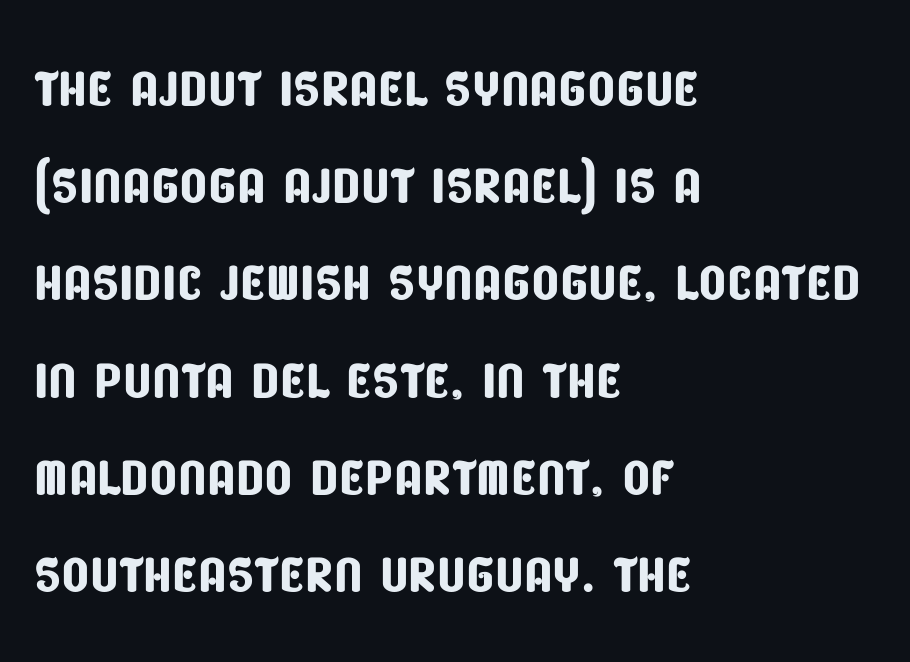
{"serif": "no", "width": "condensed", "stroke_contrast": "low", "x_height": "large", "monospaced": "no", "underline": "no", "align": "left", "line_spacing": "normal", "line_spacing_ratio": 1.35, "letter_spacing": "normal", "letter_spacing_em": 0.0, "glyph_px": 72}
